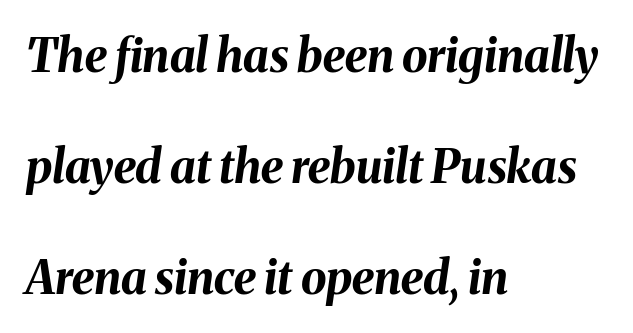
Which margin do the lines hug? The left one — the right edge is uneven. The specimen omits any rule beneath the text block's lines. The typesetting leans heavy: a genuine bold. The text carries the slant typical of an italic or oblique font. The rendering keeps characters at their native spacing. Varying glyph widths throughout — classic text-font behaviour.
